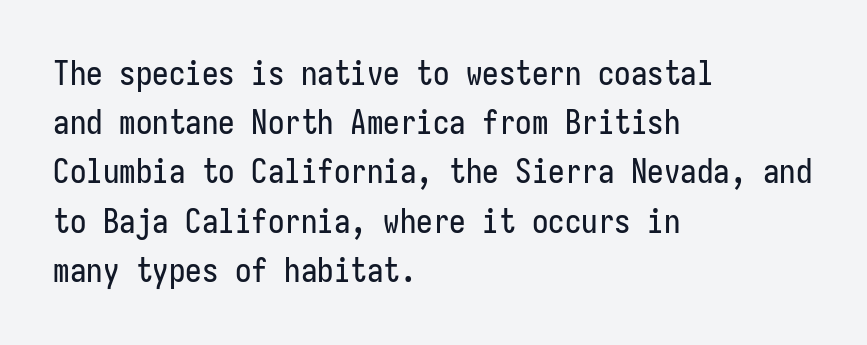
The image shows 33 px condensed sans-serif type, upright; set left-aligned, normal line spacing (1.49x), normal letter spacing, not underlined; low stroke contrast and a medium x-height.
